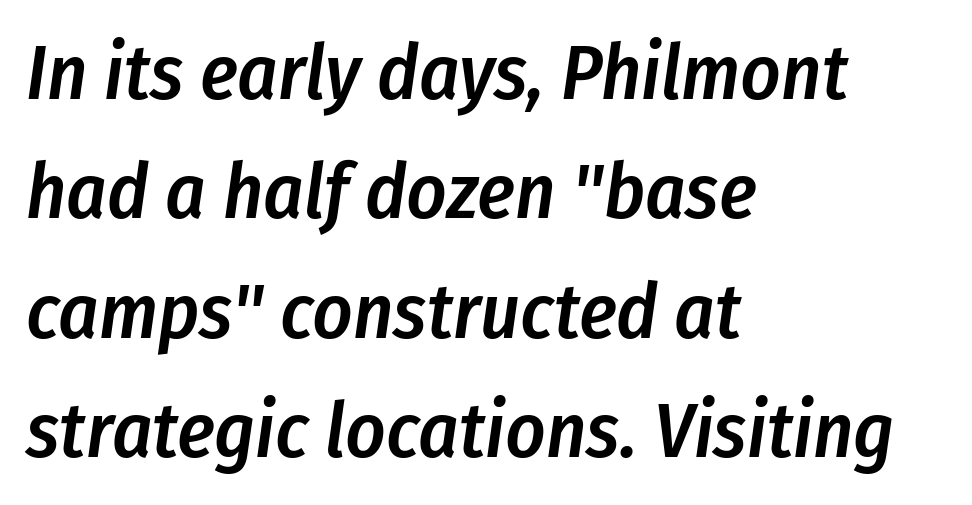
Q: Is the text bold? A: Semi-bold.
Q: Is the text italic (slanted)? A: Yes, it leans right by about 8 degrees.
Q: Is the text underlined? A: No.
Q: How is the paragraph aligned? A: Left-aligned.
Q: Is the spacing between letters normal or unusually wide? A: Normal.
Q: Is the spacing between lines tight, normal or loose? A: Normal.
Q: Width (condensed, normal, or wide)? A: Condensed.
Q: Stroke contrast? A: Low.
Q: x-height? A: Medium.
Q: Monospaced? A: No.
